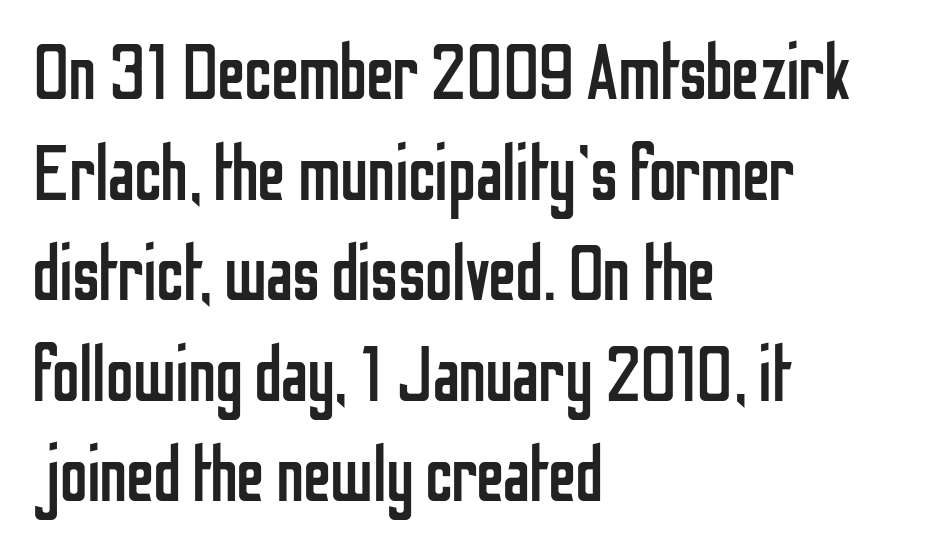
Q: Is the text bold? A: No.
Q: Is the text italic (slanted)? A: No, it is upright.
Q: Is the typeface a serif or a sans-serif typeface? A: Sans-serif.
Q: Is the text underlined? A: No.
Q: How is the paragraph aligned? A: Left-aligned.
Q: Is the spacing between letters normal or unusually wide? A: Normal.
Q: Is the spacing between lines tight, normal or loose? A: Normal.
Q: Width (condensed, normal, or wide)? A: Condensed.
Q: Stroke contrast? A: Low.
Q: x-height? A: Medium.
Q: Monospaced? A: No.
